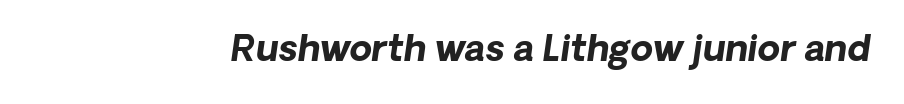
{"serif": "no", "bold": "yes", "weight": "bold", "width": "normal", "stroke_contrast": "low", "x_height": "medium", "monospaced": "no", "underline": "no", "letter_spacing": "normal", "letter_spacing_em": 0.0, "glyph_px": 36}
